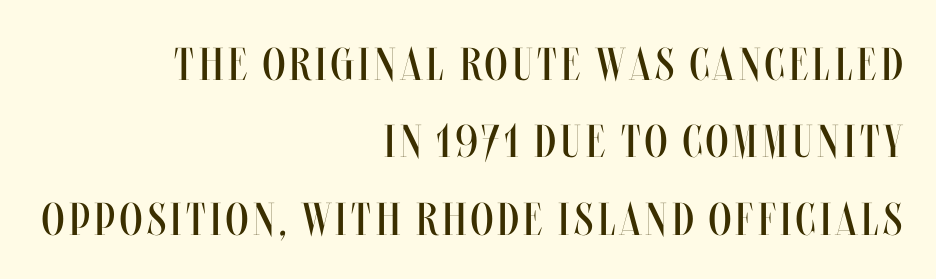
{"italic": "no", "bold": "no", "weight": "regular", "width": "condensed", "stroke_contrast": "medium", "x_height": "large", "monospaced": "no", "underline": "no", "align": "right", "line_spacing": "normal", "line_spacing_ratio": 1.68, "glyph_px": 46}
